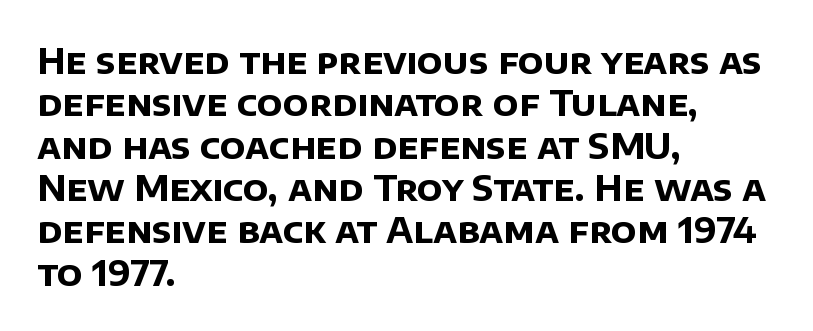
The image shows 35 px bold sans-serif type; set left-aligned, line spacing 1.21x, normal letter spacing, not underlined; low stroke contrast and a large x-height.
